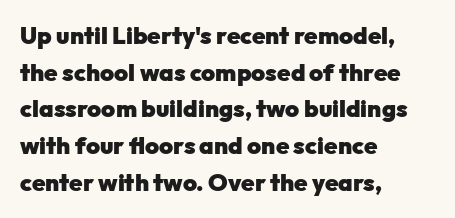
A typesetter would call this zero additional tracking. The letters stand upright; this is a roman face. Regular leading. The passage is arranged the way most books set body copy — flush left. Rule under the text: the space is simply empty. Strokes here are thick enough to call this a true bold.
